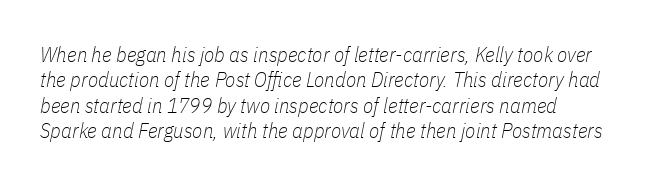
The image shows 21 px text type, italic (leaning right); set line spacing 1.21x, normal letter spacing, not underlined.
